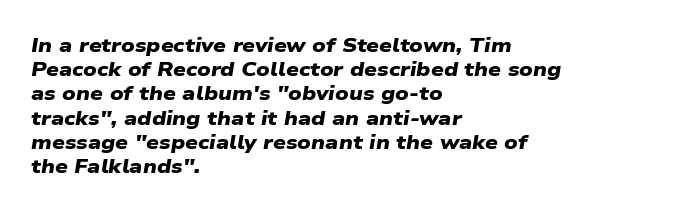
Q: Is the text bold? A: Yes.
Q: Is the text underlined? A: No.
Q: How is the paragraph aligned? A: Left-aligned.
Q: Is the spacing between letters normal or unusually wide? A: Normal.
